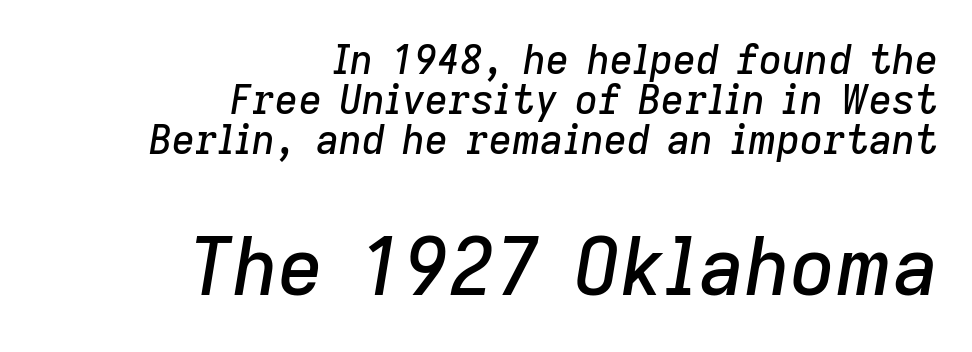
Q: Is the text italic (slanted)? A: Yes, it leans right by about 9 degrees.
Q: Is the text underlined? A: No.
Q: How is the paragraph aligned? A: Right-aligned.
Q: Is the spacing between letters normal or unusually wide? A: Normal.
Q: Is the spacing between lines tight, normal or loose? A: Tight.
Q: Which block of text is set in a larger size, the first (top) or the second (bottom)? A: The second (bottom) one.
Q: Width (condensed, normal, or wide)? A: Normal.
Q: Stroke contrast? A: Low.
Q: x-height? A: Medium.
Q: Monospaced? A: No.
